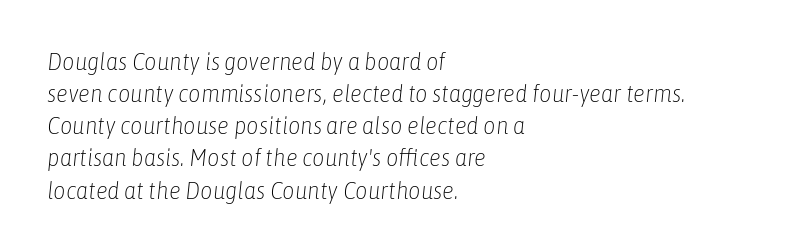
{"italic": "yes", "lean": "right", "slant_degrees": 6, "bold": "no", "underline": "no", "align": "left", "line_spacing": "normal", "line_spacing_ratio": 1.34, "letter_spacing": "normal", "letter_spacing_em": 0.0, "glyph_px": 24}
